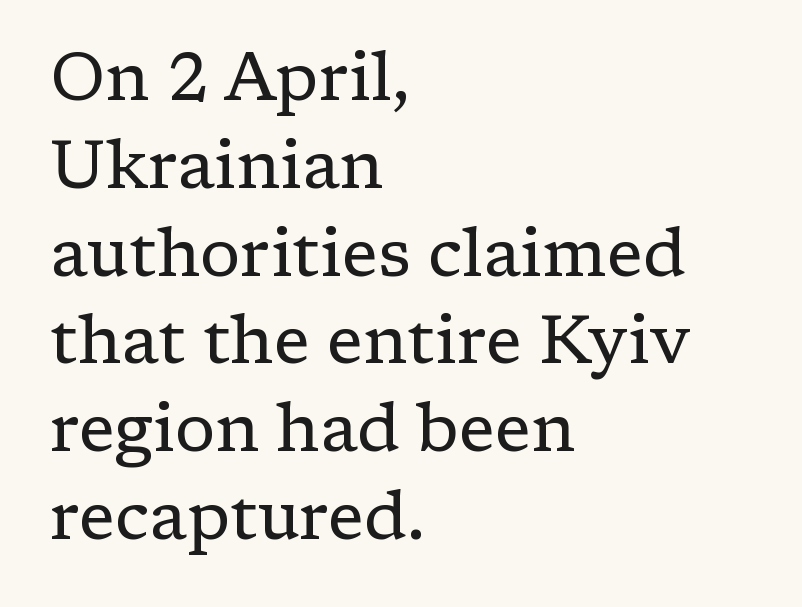
Q: Is the text bold? A: No.
Q: Is the text italic (slanted)? A: No, it is upright.
Q: Is the typeface a serif or a sans-serif typeface? A: Serif.
Q: Is the text underlined? A: No.
Q: How is the paragraph aligned? A: Left-aligned.
Q: Is the spacing between letters normal or unusually wide? A: Normal.
Q: Is the spacing between lines tight, normal or loose? A: Normal.
Q: Width (condensed, normal, or wide)? A: Normal.
Q: Stroke contrast? A: Low.
Q: x-height? A: Medium.
Q: Monospaced? A: No.
